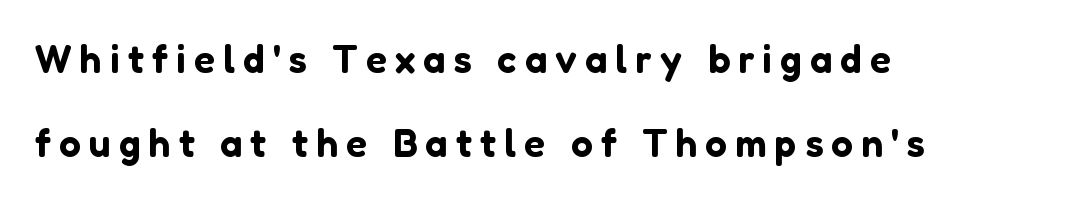
Q: Is the text italic (slanted)? A: No, it is upright.
Q: Is the typeface a serif or a sans-serif typeface? A: Sans-serif.
Q: Is the text underlined? A: No.
Q: How is the paragraph aligned? A: Left-aligned.
Q: Is the spacing between letters normal or unusually wide? A: Unusually wide.
Q: Is the spacing between lines tight, normal or loose? A: Loose.
Q: Width (condensed, normal, or wide)? A: Normal.
Q: Stroke contrast? A: Low.
Q: x-height? A: Medium.
Q: Monospaced? A: No.
